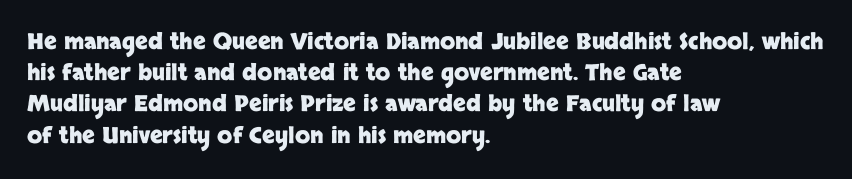
{"italic": "no", "bold": "yes", "underline": "no", "align": "left", "line_spacing": "normal", "line_spacing_ratio": 1.42, "letter_spacing": "normal", "letter_spacing_em": 0.0, "glyph_px": 22}
